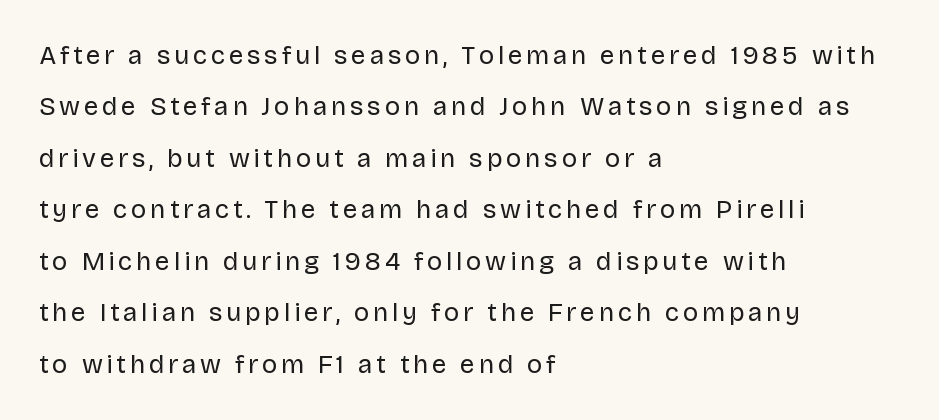
Q: Is the text bold? A: No.
Q: Is the text italic (slanted)? A: No, it is upright.
Q: Is the text underlined? A: No.
Q: How is the paragraph aligned? A: Left-aligned.
Q: Is the spacing between lines tight, normal or loose? A: Loose.
